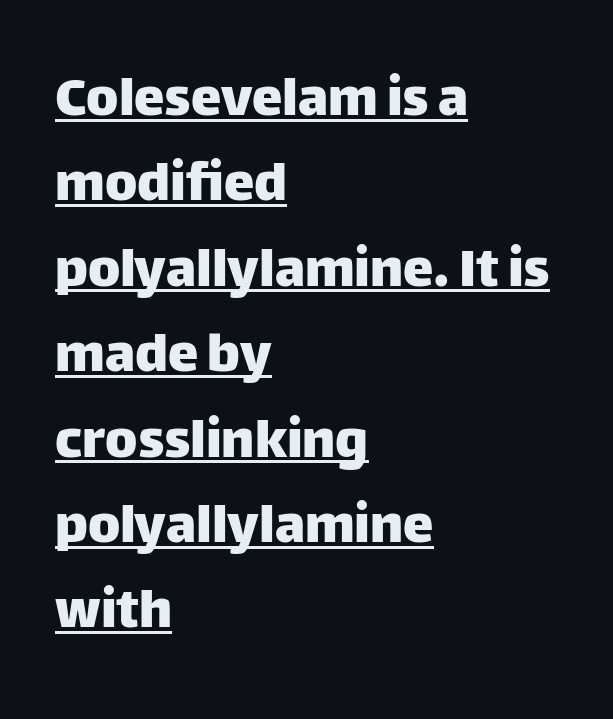
Q: Is the text italic (slanted)? A: No, it is upright.
Q: Is the typeface a serif or a sans-serif typeface? A: Sans-serif.
Q: Is the text underlined? A: Yes.
Q: How is the paragraph aligned? A: Left-aligned.
Q: Is the spacing between letters normal or unusually wide? A: Normal.
Q: Is the spacing between lines tight, normal or loose? A: Normal.
Q: Width (condensed, normal, or wide)? A: Normal.
Q: Stroke contrast? A: Low.
Q: x-height? A: Large.
Q: Monospaced? A: No.
